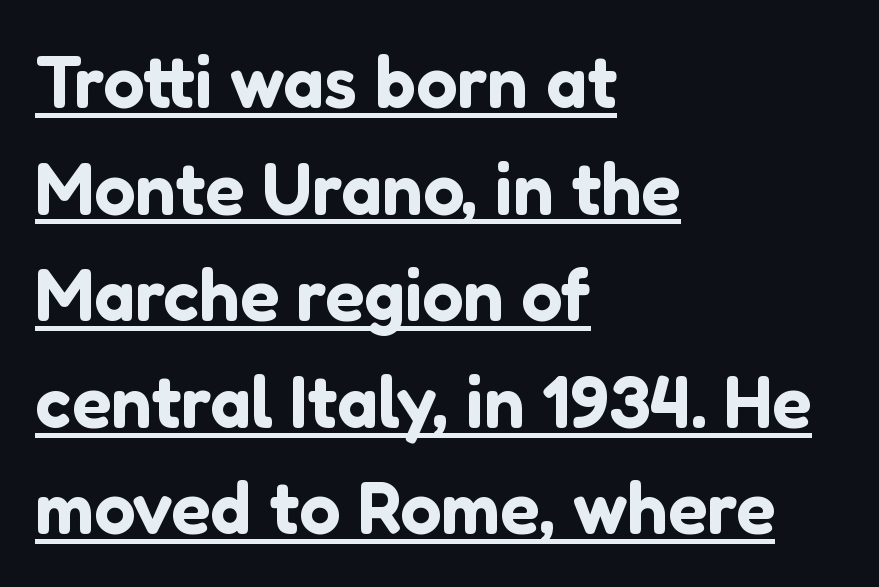
Q: Is the text italic (slanted)? A: No, it is upright.
Q: Is the typeface a serif or a sans-serif typeface? A: Sans-serif.
Q: Is the text underlined? A: Yes.
Q: How is the paragraph aligned? A: Left-aligned.
Q: Is the spacing between letters normal or unusually wide? A: Normal.
Q: Is the spacing between lines tight, normal or loose? A: Normal.
Q: Width (condensed, normal, or wide)? A: Normal.
Q: Stroke contrast? A: Low.
Q: x-height? A: Medium.
Q: Monospaced? A: No.
